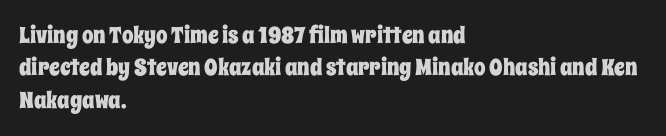
Rule under the text: the space is simply empty. Glyph-to-glyph distance matches everyday printed text. This block has exactly the height ordinary leading produces. Every character sits straight up, as roman type does. Teacher's note: observe the even left margin — that is flush-left alignment.
